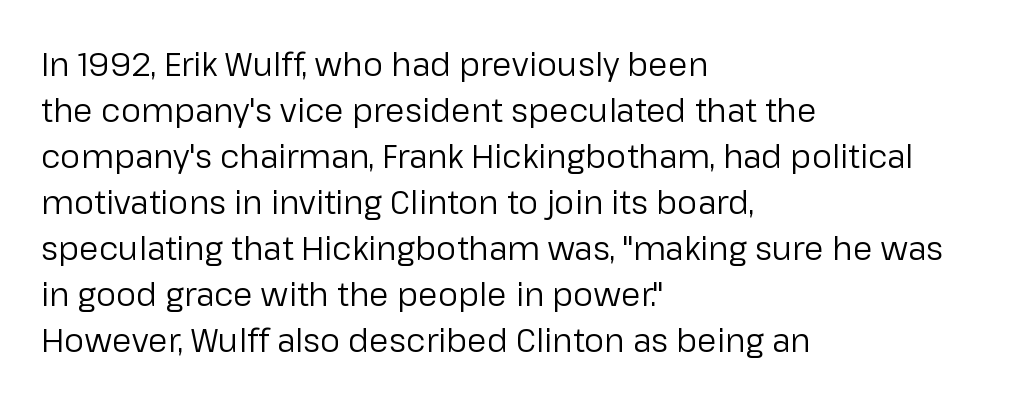
{"serif": "no", "italic": "no", "bold": "no", "weight": "regular", "width": "normal", "stroke_contrast": "low", "x_height": "medium", "monospaced": "no", "underline": "no", "align": "left", "line_spacing": "normal", "line_spacing_ratio": 1.44, "letter_spacing": "normal", "letter_spacing_em": 0.0, "glyph_px": 32}
